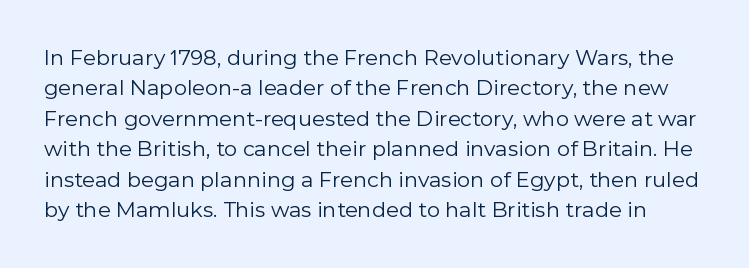
Q: Is the text bold? A: No.
Q: Is the text italic (slanted)? A: No, it is upright.
Q: Is the text underlined? A: No.
Q: Is the spacing between letters normal or unusually wide? A: Normal.
Q: Is the spacing between lines tight, normal or loose? A: Normal.
